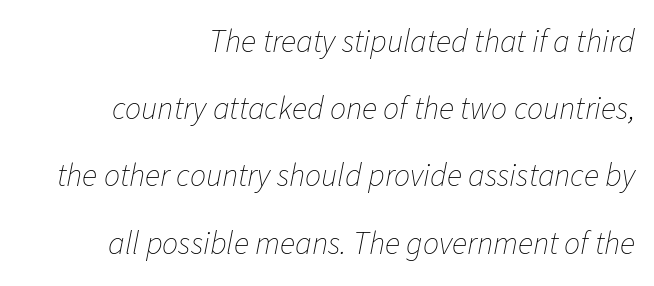
Q: Is the text bold? A: No.
Q: Is the text italic (slanted)? A: Yes, it leans right by about 11 degrees.
Q: Is the text underlined? A: No.
Q: How is the paragraph aligned? A: Right-aligned.
Q: Is the spacing between letters normal or unusually wide? A: Normal.
Q: Is the spacing between lines tight, normal or loose? A: Loose.
Q: Width (condensed, normal, or wide)? A: Normal.
Q: Stroke contrast? A: Low.
Q: x-height? A: Medium.
Q: Monospaced? A: No.
